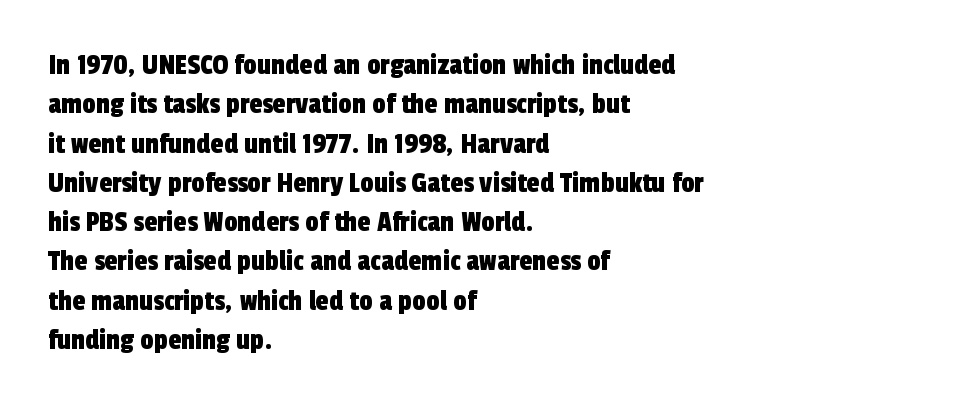
Q: Is the typeface a serif or a sans-serif typeface? A: Sans-serif.
Q: Is the text underlined? A: No.
Q: How is the paragraph aligned? A: Left-aligned.
Q: Is the spacing between letters normal or unusually wide? A: Normal.
Q: Is the spacing between lines tight, normal or loose? A: Normal.
Q: Width (condensed, normal, or wide)? A: Condensed.
Q: x-height? A: Medium.
Q: Monospaced? A: No.
